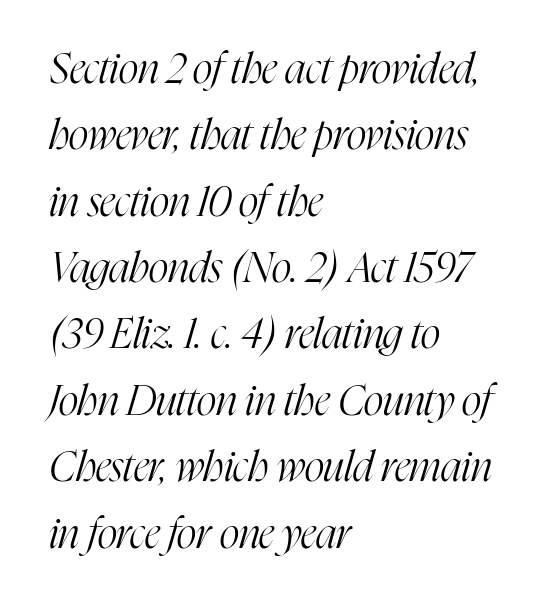
{"serif": "yes", "italic": "yes", "lean": "right", "slant_degrees": 16, "bold": "no", "weight": "light", "width": "condensed", "stroke_contrast": "high", "x_height": "medium", "monospaced": "no", "underline": "no", "align": "left", "line_spacing": "normal", "line_spacing_ratio": 1.58, "letter_spacing": "normal", "letter_spacing_em": 0.0, "glyph_px": 42}
